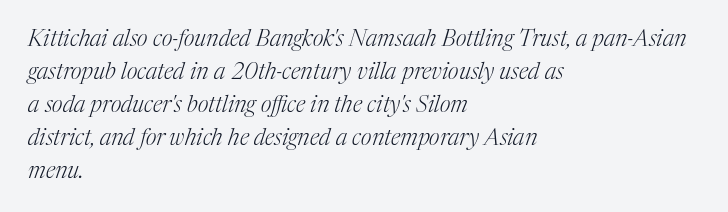
Reading down the column, the eye jumps a familiar distance to each next line. Stems and bowls with no extra thickness — not bold. The font's italic variant was chosen for this text. The text block is weighted toward the left margin, trailing off unevenly rightward. These lines keep a tight, regular rhythm from letter to letter. The area under the type is left untouched.
